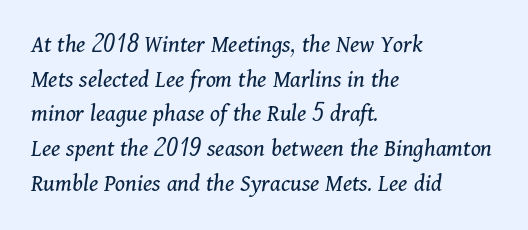
Q: Is the text bold? A: No.
Q: Is the text italic (slanted)? A: Yes, it leans right by about 11 degrees.
Q: Is the text underlined? A: No.
Q: How is the paragraph aligned? A: Left-aligned.
Q: Is the spacing between letters normal or unusually wide? A: Normal.
Q: Is the spacing between lines tight, normal or loose? A: Normal.
